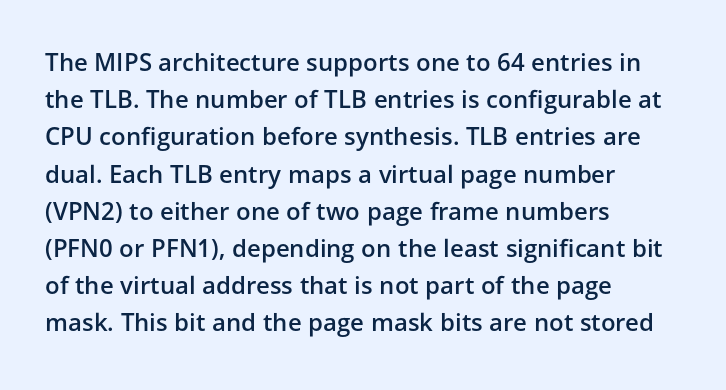
{"italic": "no", "bold": "semi", "underline": "no", "align": "left", "line_spacing": "normal", "line_spacing_ratio": 1.55, "letter_spacing": "normal", "letter_spacing_em": 0.0, "glyph_px": 24}
